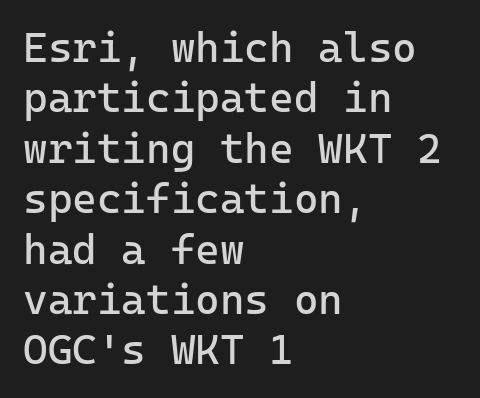
The image shows 42 px regular-weight sans-serif type, upright, monospaced; set left-aligned, line spacing 1.2x, normal letter spacing, not underlined; low stroke contrast and a medium x-height.
